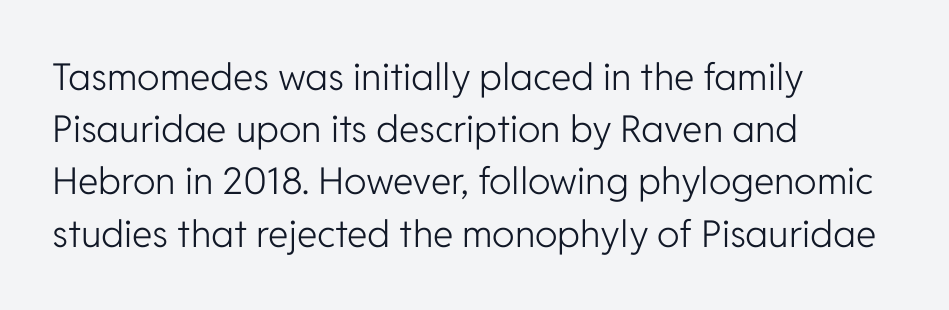
The image shows 37 px light sans-serif type, upright; set left-aligned, normal line spacing (1.41x), normal letter spacing, not underlined; low stroke contrast and a medium x-height.
